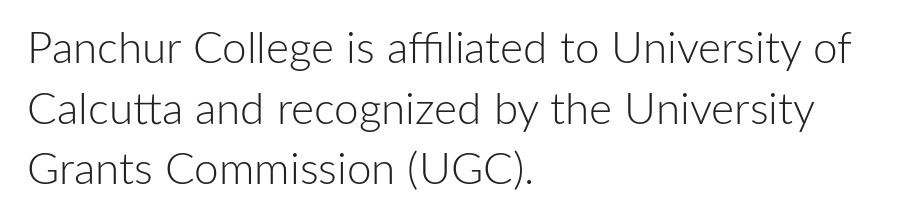
Q: Is the text bold? A: No.
Q: Is the text italic (slanted)? A: No, it is upright.
Q: Is the typeface a serif or a sans-serif typeface? A: Sans-serif.
Q: Is the text underlined? A: No.
Q: How is the paragraph aligned? A: Left-aligned.
Q: Is the spacing between letters normal or unusually wide? A: Normal.
Q: Is the spacing between lines tight, normal or loose? A: Normal.
Q: Width (condensed, normal, or wide)? A: Normal.
Q: Stroke contrast? A: Low.
Q: x-height? A: Medium.
Q: Monospaced? A: No.
